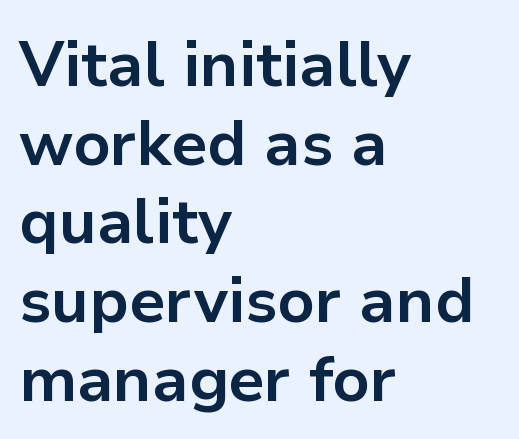
The image shows 63 px bold sans-serif type, upright; set left-aligned, normal line spacing (1.25x), normal letter spacing, not underlined; low stroke contrast and a medium x-height.
